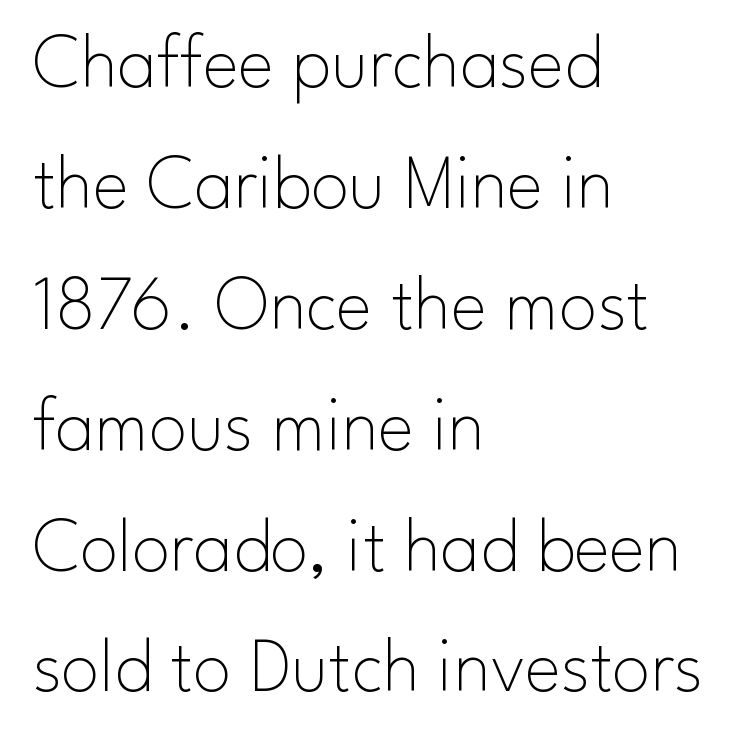
Q: Is the text bold? A: No.
Q: Is the text italic (slanted)? A: No, it is upright.
Q: Is the typeface a serif or a sans-serif typeface? A: Sans-serif.
Q: Is the text underlined? A: No.
Q: How is the paragraph aligned? A: Left-aligned.
Q: Is the spacing between letters normal or unusually wide? A: Normal.
Q: Is the spacing between lines tight, normal or loose? A: Normal.
Q: Width (condensed, normal, or wide)? A: Normal.
Q: Stroke contrast? A: Low.
Q: x-height? A: Small.
Q: Monospaced? A: No.
